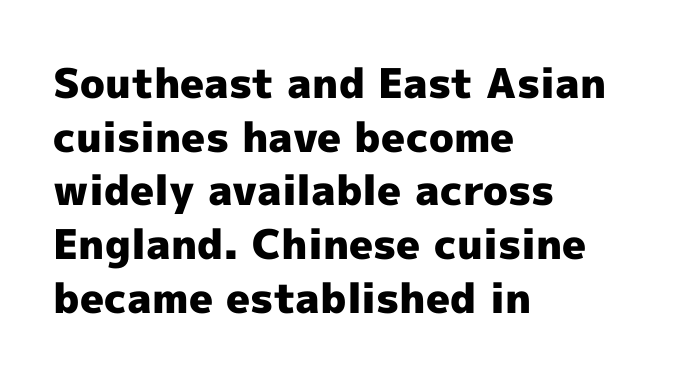
The image shows 41 px heavy sans-serif type, upright; set left-aligned, normal line spacing (1.31x), normal letter spacing, not underlined; a medium x-height.
